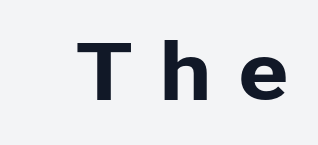
Here the designer chose a conventional face with non-uniform glyph widths. The glyphs in this specimen are sans serif. Clear beneath every line of the passage. Characters remain perfectly vertical along every line. The tracking reads as deliberately expanded to a designer's eye.
